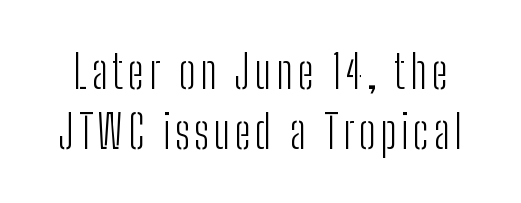
The image shows 46 px light, condensed sans-serif type, upright; set normal line spacing (1.31x), not underlined; low stroke contrast and a medium x-height.
